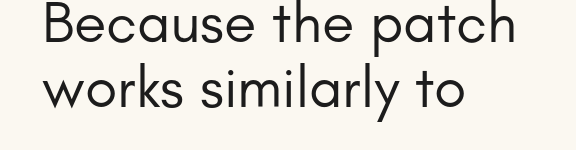
The image shows 59 px regular-weight sans-serif type, upright; set left-aligned, tight line spacing (1.11x), normal letter spacing, not underlined; low stroke contrast and a small x-height.
